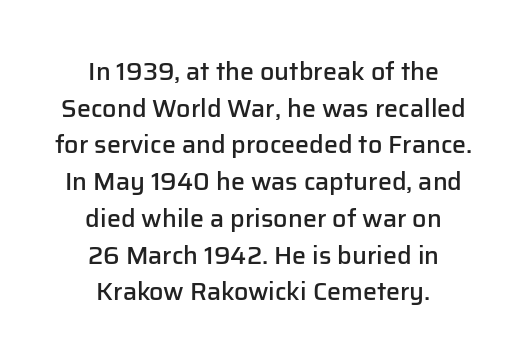
{"italic": "no", "bold": "semi", "underline": "no", "align": "center", "line_spacing": "normal", "line_spacing_ratio": 1.47, "letter_spacing": "normal", "letter_spacing_em": 0.0, "glyph_px": 25}
